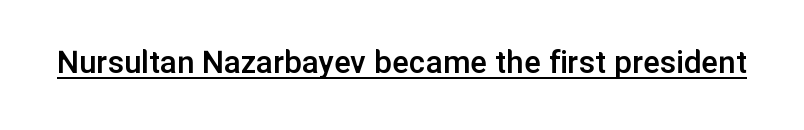
The image shows 35 px semibold sans-serif type, upright; set normal letter spacing, underlined; low stroke contrast and a medium x-height.
